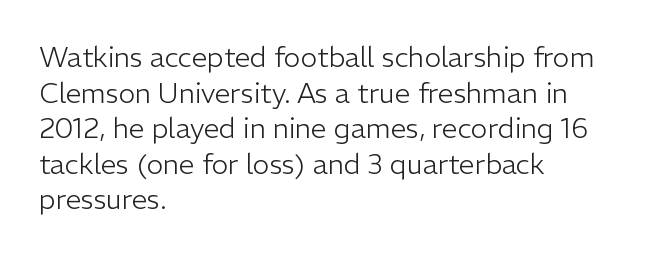
The horizontal fit of the characters is conventional and even. Left-aligned paragraph, ragged on the right. No word sits above an underline. Note the varied advance widths — an 'i' is clearly narrower than an 'm'.
